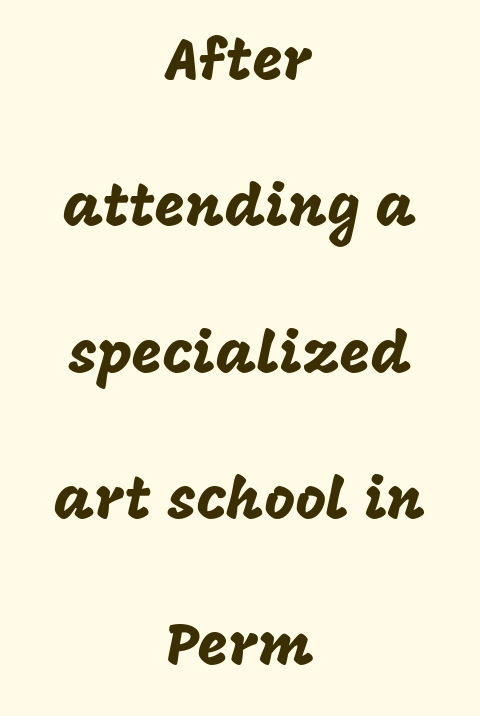
Q: Is the text italic (slanted)? A: Yes.
Q: Is the typeface a serif or a sans-serif typeface? A: Sans-serif.
Q: Is the text underlined? A: No.
Q: How is the paragraph aligned? A: Centered.
Q: Is the spacing between letters normal or unusually wide? A: Normal.
Q: Is the spacing between lines tight, normal or loose? A: Loose.
Q: Width (condensed, normal, or wide)? A: Normal.
Q: Stroke contrast? A: Low.
Q: x-height? A: Large.
Q: Monospaced? A: No.
